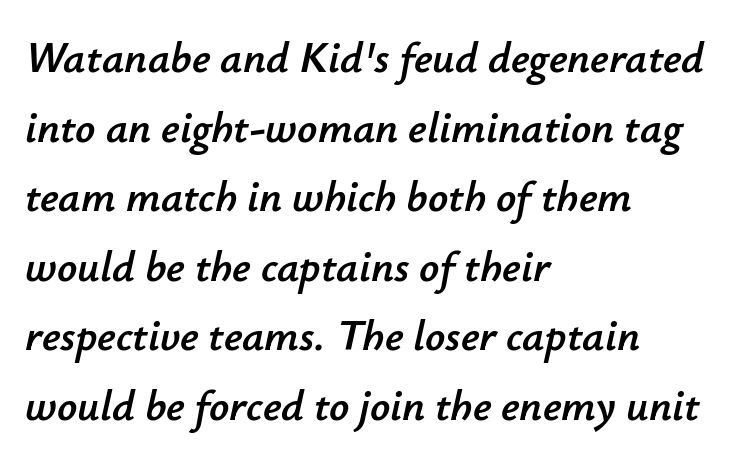
The image shows 44 px text type, italic (leaning right); set left-aligned, normal line spacing (1.58x), normal letter spacing, not underlined; low stroke contrast and a small x-height.
